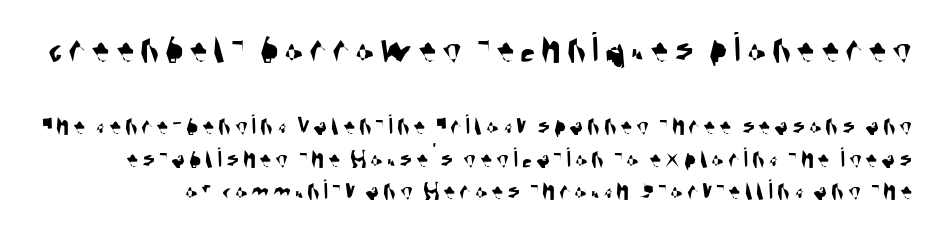
{"serif": "no", "width": "condensed", "stroke_contrast": "medium", "x_height": "large", "monospaced": "no", "underline": "no", "line_spacing": "tight", "line_spacing_ratio": 1.13, "larger_block": "first", "size_ratio": 1.52, "glyph_px": 44}
